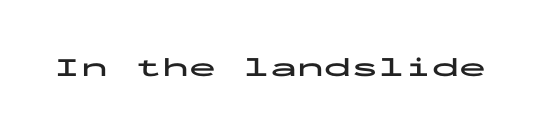
{"italic": "no", "bold": "yes", "underline": "no", "letter_spacing": "normal", "letter_spacing_em": 0.0, "glyph_px": 27}
